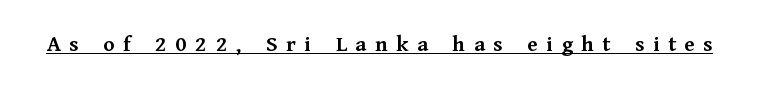
Q: Is the text bold? A: Yes.
Q: Is the text italic (slanted)? A: No, it is upright.
Q: Is the text underlined? A: Yes.
Q: Is the spacing between letters normal or unusually wide? A: Unusually wide.
